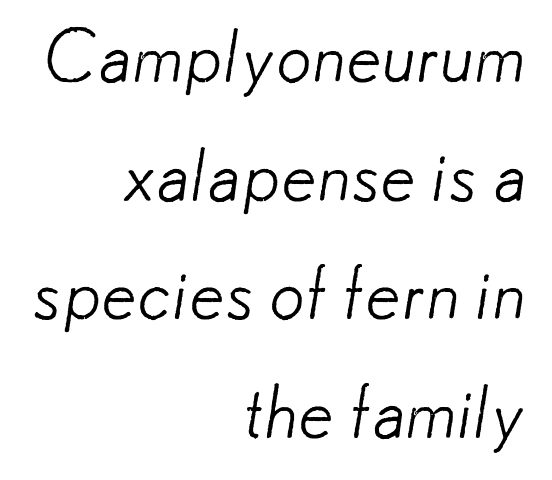
The image shows 71 px light sans-serif type; set right-aligned, normal line spacing (1.67x), normal letter spacing, not underlined; low stroke contrast and a small x-height.
